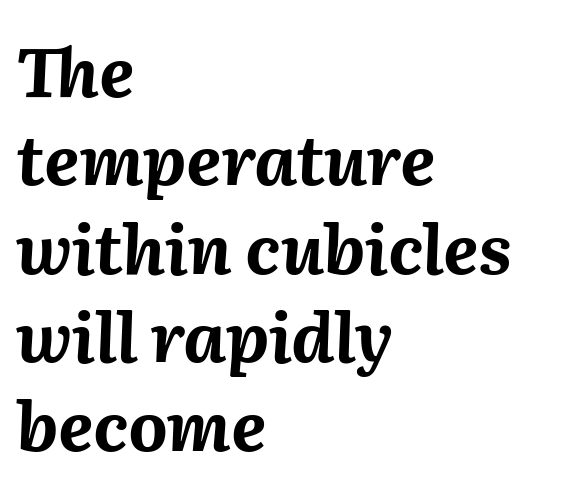
Q: Is the text bold? A: Yes.
Q: Is the text italic (slanted)? A: Yes, it leans right by about 2 degrees.
Q: Is the text underlined? A: No.
Q: How is the paragraph aligned? A: Left-aligned.
Q: Is the spacing between letters normal or unusually wide? A: Normal.
Q: Is the spacing between lines tight, normal or loose? A: Normal.
Q: Width (condensed, normal, or wide)? A: Normal.
Q: Stroke contrast? A: Medium.
Q: x-height? A: Medium.
Q: Monospaced? A: No.
